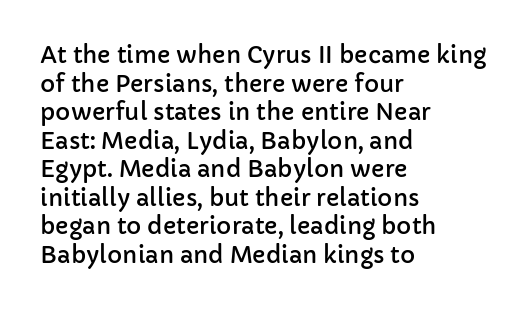
Each line starts at the same left margin while the right side varies. This sample uses plain, unmodified letter spacing. Only glyphs here, with clear space below each row. The letters stand upright; this is a roman face.
